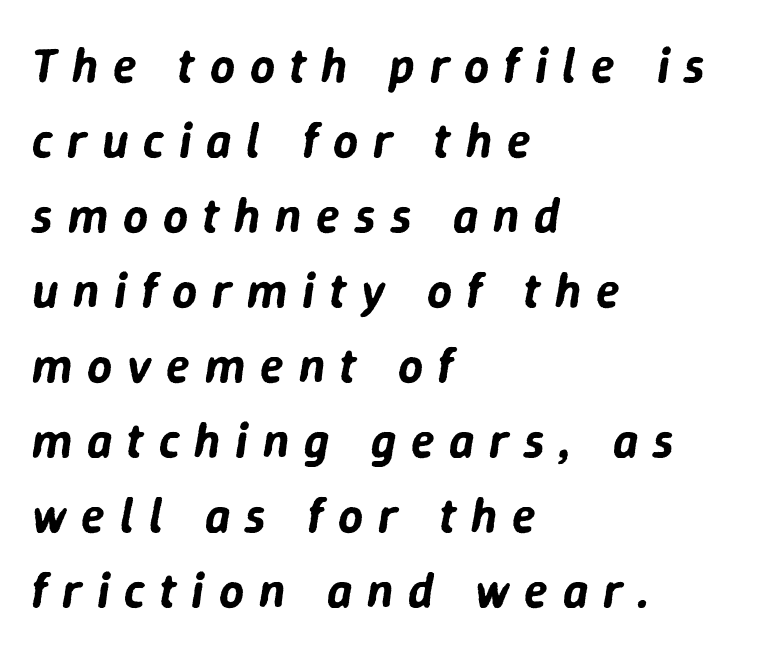
{"italic": "yes", "lean": "right", "slant_degrees": 9, "width": "normal", "stroke_contrast": "low", "x_height": "medium", "monospaced": "no", "underline": "no", "align": "left", "line_spacing": "normal", "line_spacing_ratio": 1.53, "letter_spacing": "wide", "letter_spacing_em": 0.3, "glyph_px": 49}
